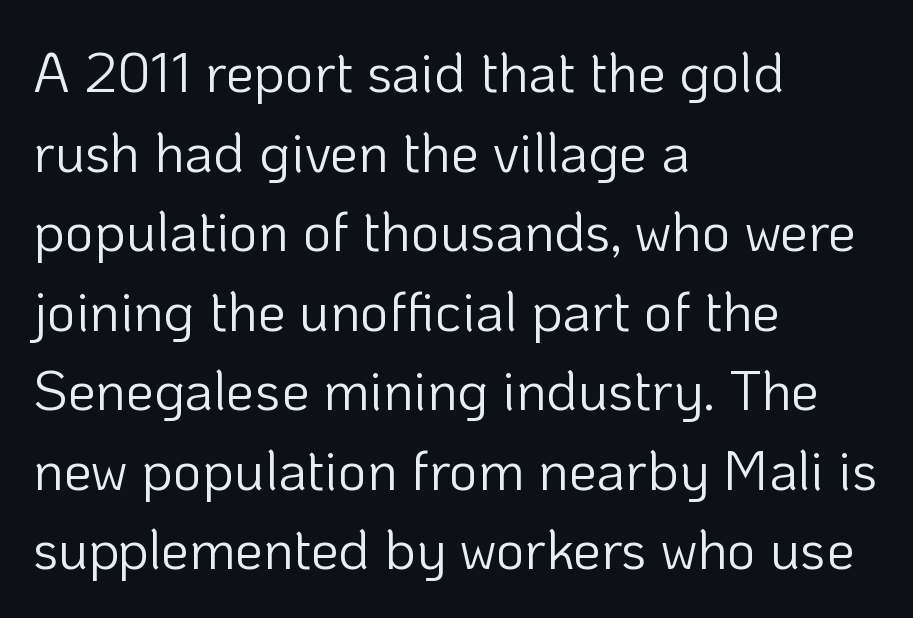
The image shows 56 px light sans-serif type, upright; set left-aligned, normal line spacing (1.42x), normal letter spacing, not underlined; low stroke contrast and a medium x-height.
